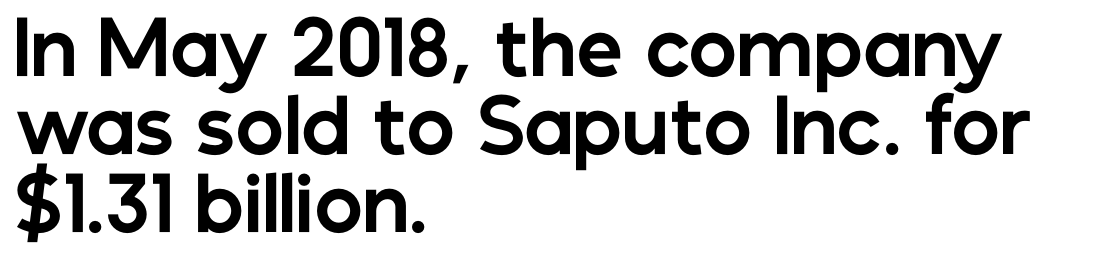
Check where the strokes stop: nothing finishes them off — pure sans. Nope, not italic — everything's standing straight. The words here are not underlined. Students, note that the glyphs here touch the page at normal intervals. Vertically, the passage feels compressed, each row crowding the next.
